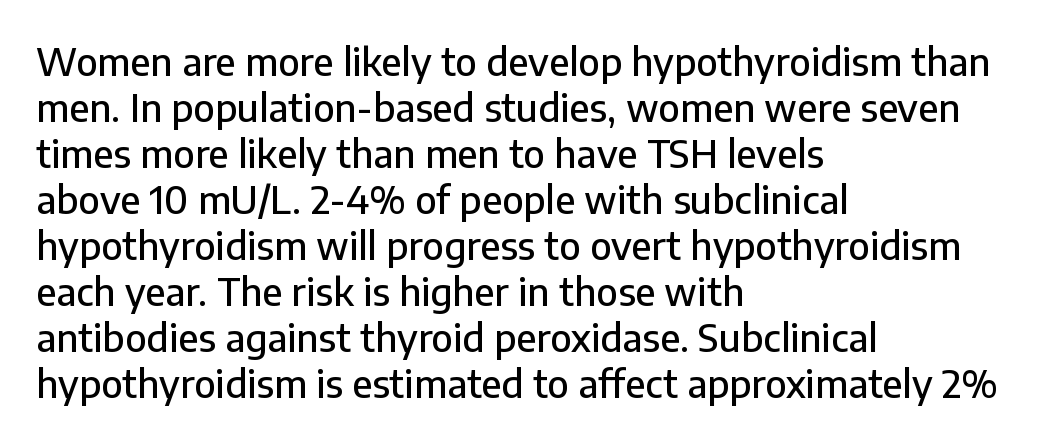
{"serif": "no", "italic": "no", "width": "normal", "stroke_contrast": "low", "x_height": "medium", "monospaced": "no", "underline": "no", "align": "left", "line_spacing_ratio": 1.21, "letter_spacing": "normal", "letter_spacing_em": 0.0, "glyph_px": 38}
